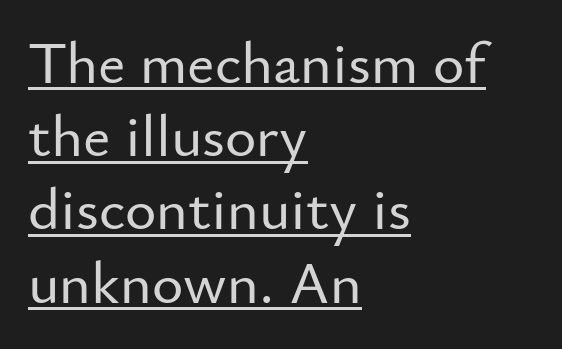
The image shows 60 px sans-serif type, upright; set left-aligned, line spacing 1.22x, normal letter spacing, underlined; low stroke contrast and a small x-height.
